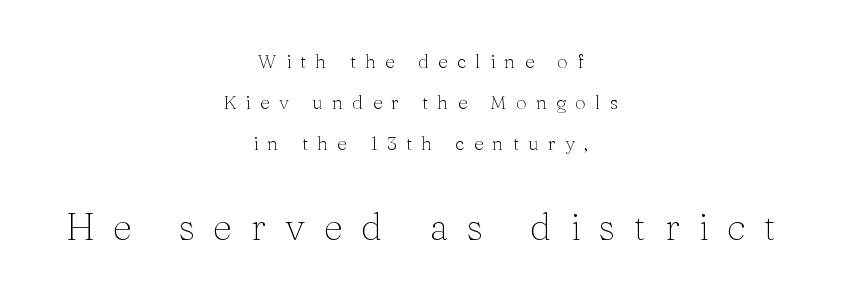
{"serif": "yes", "italic": "no", "bold": "no", "weight": "light", "width": "normal", "stroke_contrast": "medium", "x_height": "medium", "monospaced": "no", "underline": "no", "align": "center", "line_spacing": "loose", "line_spacing_ratio": 2.15, "letter_spacing": "wide", "letter_spacing_em": 0.49, "larger_block": "second", "size_ratio": 2.0, "glyph_px": 38}
